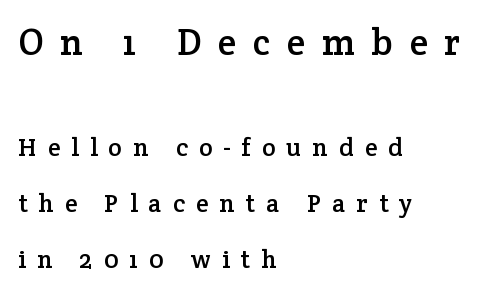
Q: Is the text italic (slanted)? A: No, it is upright.
Q: Is the typeface a serif or a sans-serif typeface? A: Serif.
Q: Is the text underlined? A: No.
Q: How is the paragraph aligned? A: Left-aligned.
Q: Is the spacing between letters normal or unusually wide? A: Unusually wide.
Q: Is the spacing between lines tight, normal or loose? A: Loose.
Q: Which block of text is set in a larger size, the first (top) or the second (bottom)? A: The first (top) one.
Q: Width (condensed, normal, or wide)? A: Normal.
Q: Stroke contrast? A: Low.
Q: x-height? A: Medium.
Q: Monospaced? A: No.
